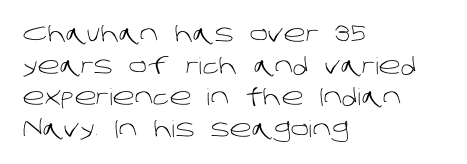
{"bold": "no", "underline": "no", "align": "left", "line_spacing": "normal", "line_spacing_ratio": 1.38, "letter_spacing": "normal", "letter_spacing_em": 0.0, "glyph_px": 23}
